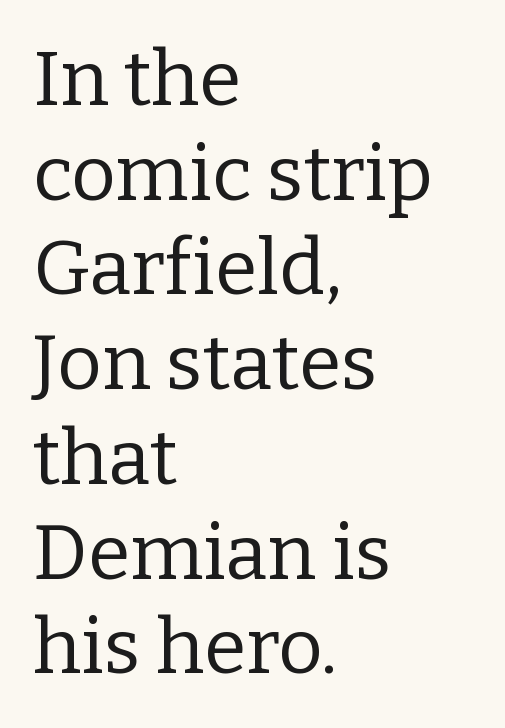
{"serif": "yes", "italic": "no", "bold": "no", "weight": "regular", "width": "normal", "stroke_contrast": "low", "x_height": "medium", "monospaced": "no", "underline": "no", "align": "left", "line_spacing_ratio": 1.23, "letter_spacing": "normal", "letter_spacing_em": 0.0, "glyph_px": 77}
